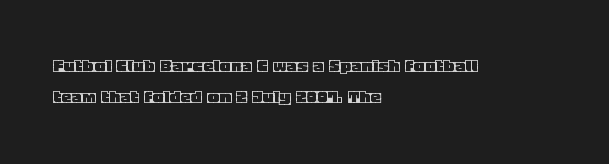
{"italic": "no", "underline": "no", "align": "left", "line_spacing": "normal", "line_spacing_ratio": 1.48, "letter_spacing": "normal", "letter_spacing_em": 0.0, "glyph_px": 21}
